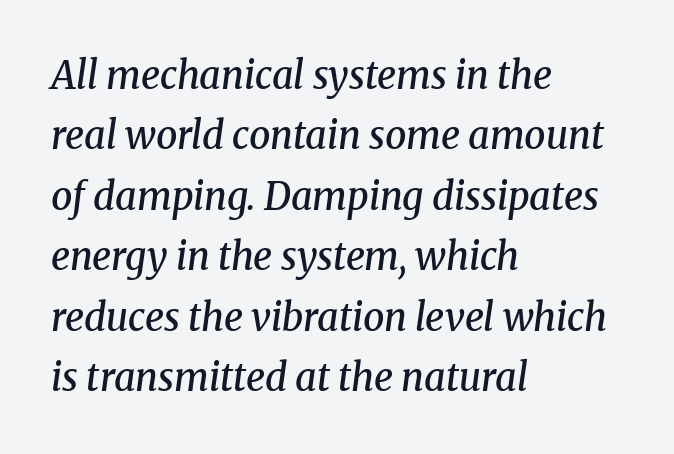
The image shows 38 px semibold serif type, italic (leaning right); set left-aligned, normal line spacing (1.59x), normal letter spacing, not underlined; medium stroke contrast and a medium x-height.
